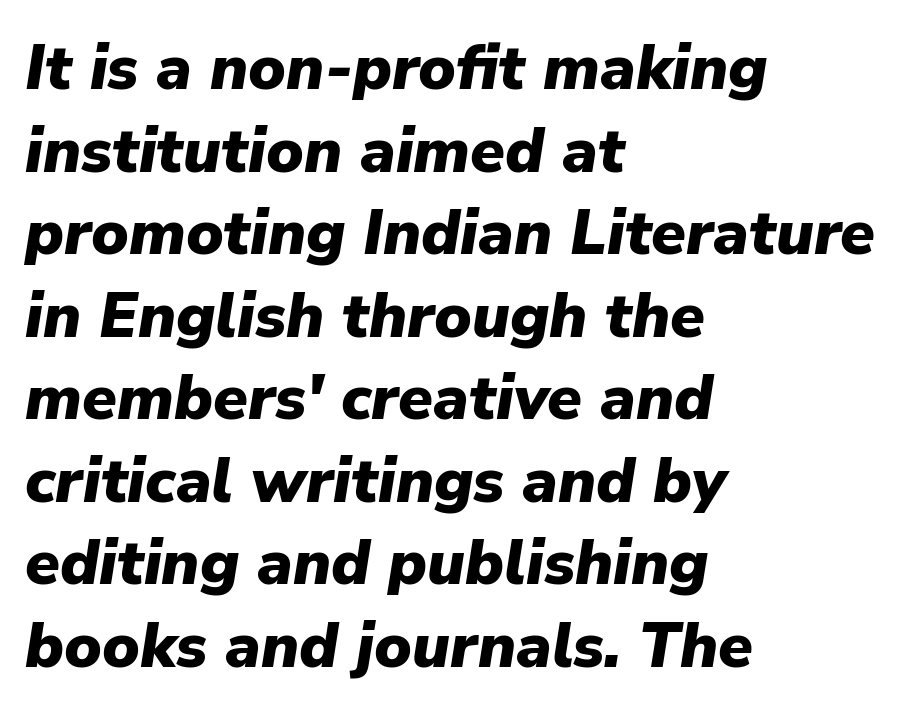
{"italic": "yes", "lean": "right", "slant_degrees": 9, "bold": "yes", "weight": "heavy", "width": "normal", "stroke_contrast": "low", "x_height": "medium", "monospaced": "no", "underline": "no", "align": "left", "line_spacing": "normal", "line_spacing_ratio": 1.31, "letter_spacing": "normal", "letter_spacing_em": 0.0, "glyph_px": 63}
